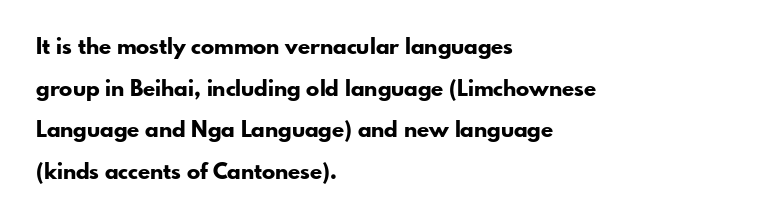
{"italic": "no", "bold": "yes", "underline": "no", "align": "left", "line_spacing_ratio": 1.89, "letter_spacing": "normal", "letter_spacing_em": 0.0, "glyph_px": 22}
